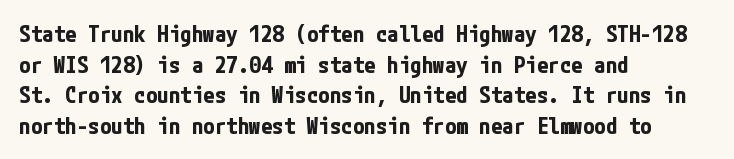
Nobody touched the tracking dial on this one. Heft: maximum for text — a bold. The rendering anchors every line to the left-hand side. The line-height multiplier appears to be the usual default.
